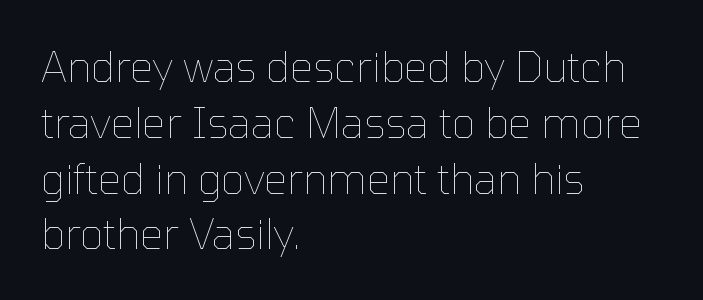
The image shows 41 px thin type, upright; set left-aligned, normal line spacing (1.36x), normal letter spacing, not underlined; low stroke contrast and a medium x-height.
